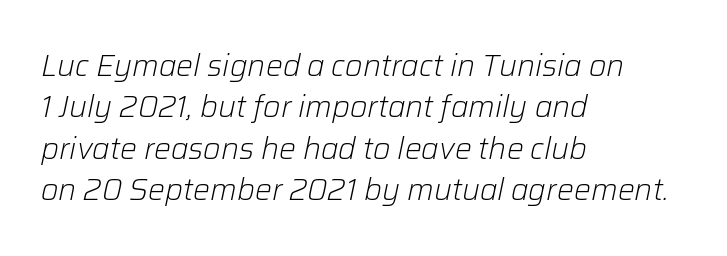
The image shows 30 px light type, italic (leaning right); set left-aligned, normal line spacing (1.38x), normal letter spacing, not underlined; low stroke contrast and a medium x-height.
